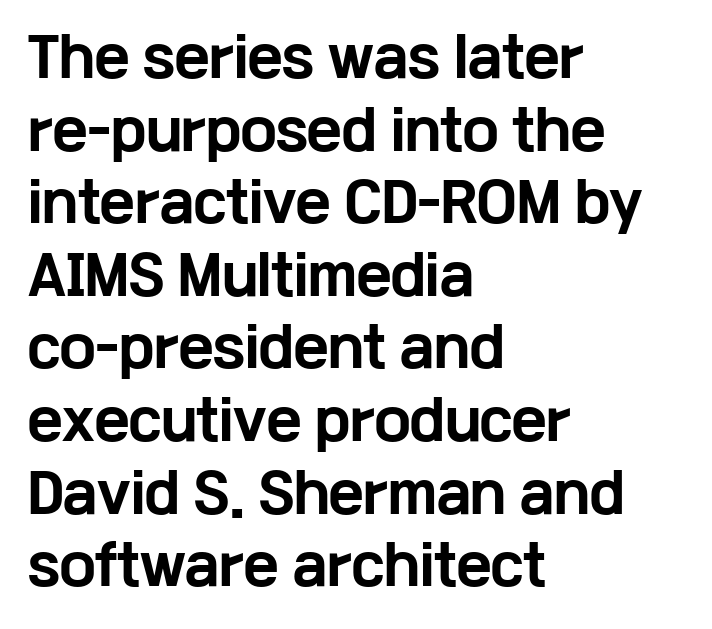
The image shows 53 px bold, wide sans-serif type, upright; set left-aligned, normal line spacing (1.37x), normal letter spacing, not underlined; low stroke contrast and a medium x-height.
